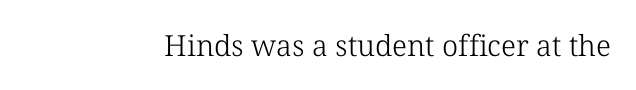
Observe the serifs anchoring each vertical stroke in this sample. Rule under the text: the space is simply empty. What stands out about the letter spacing? Nothing — it is the standard amount. The face used here is proportionally spaced, like ordinary book or web type.
